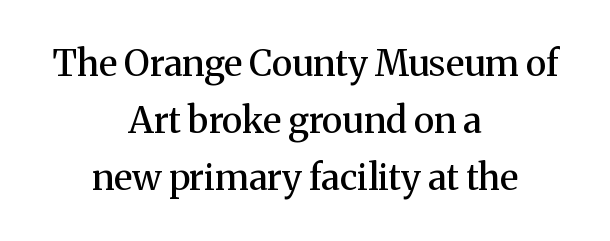
Plain, unruled lines of type. Serif or sans? Serif — the stroke terminals have little feet. The horizontal fit of the characters is conventional and even. The specimen reads as upright at a glance.
